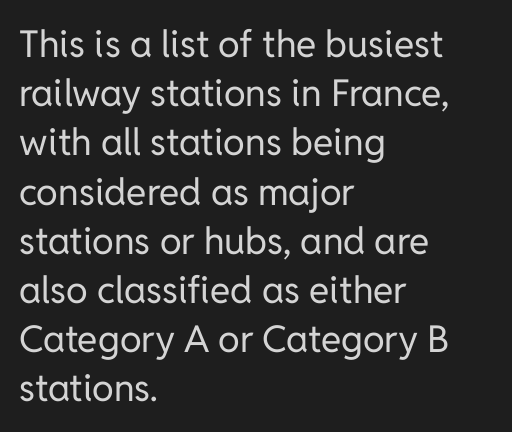
Designer's note — italics off, roman on. Is the type heavy? It reads as light-to-regular instead. Here the designer chose a conventional face with non-uniform glyph widths. Beneath every word, the page is bare.
